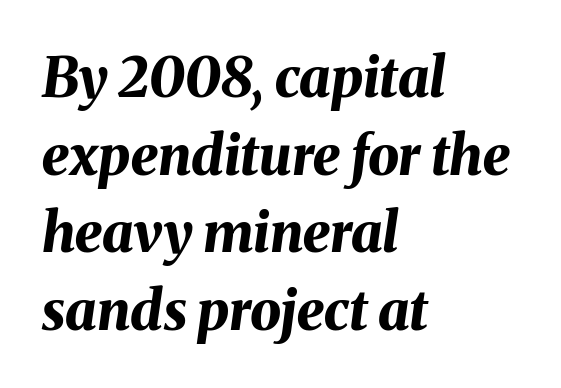
Each line starts at the same left margin while the right side varies. Check under the words: just untouched page. Here the designer chose a conventional face with non-uniform glyph widths. Words appear dense and cohesive because spacing is normal. Notice how the stems are inclined rather than vertical — that's the hallmark of italics. The face used here has the dense, thick strokes of a bold.
